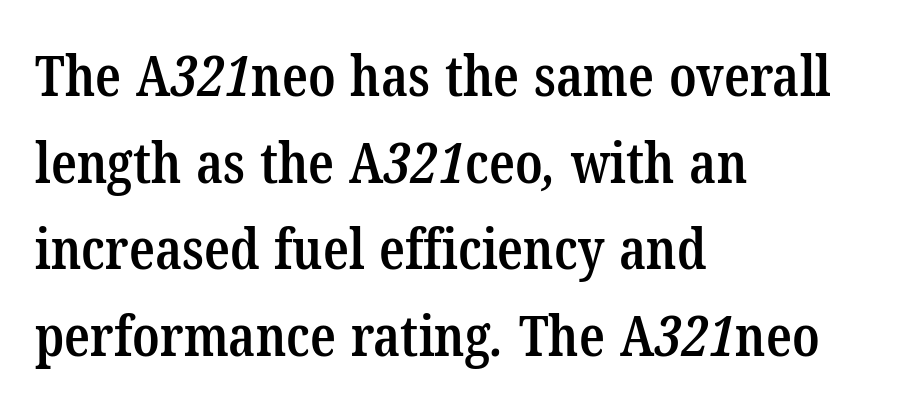
{"serif": "yes", "bold": "semi", "weight": "semibold", "width": "condensed", "stroke_contrast": "low", "x_height": "medium", "monospaced": "no", "underline": "no", "align": "left", "line_spacing": "normal", "line_spacing_ratio": 1.52, "letter_spacing": "normal", "letter_spacing_em": 0.0, "glyph_px": 57}
